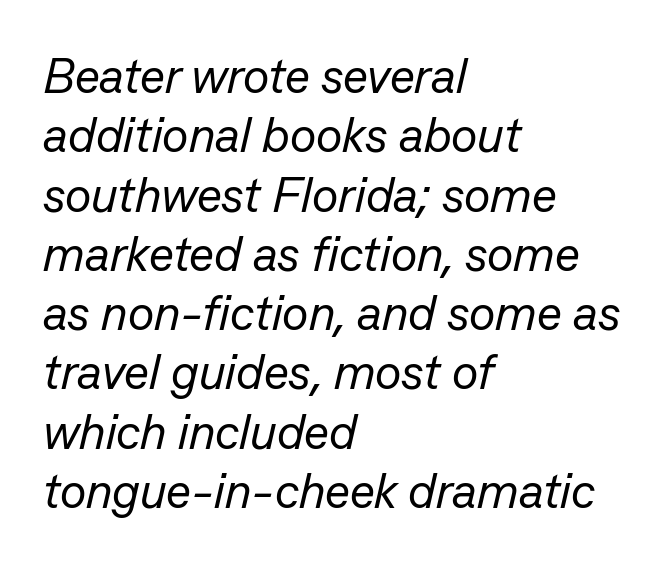
Each stroke keeps to a modest, everyday thickness or less. In CSS terms this would be text-align: left. Descenders hang freely into open space. The horizontal fit of the characters is conventional and even. Do the characters align in a grid? No, the font is proportional.
